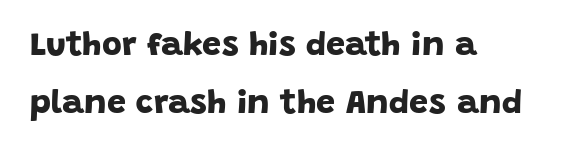
The passage shown is typed in a proportional face where columns would drift. Unmarked baselines from the first word to the last. Summary of weight: heavy, a full bold. Does the type have serifs? No, each stem ends abruptly.
